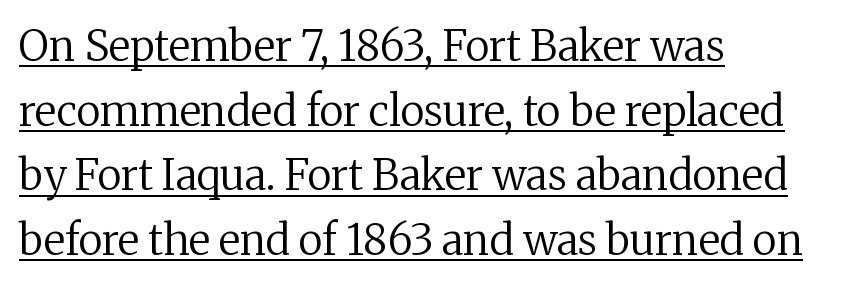
A typesetter would label this face a serif. You could call the tracking neutral — neither tight nor loose. A quiet, ordinary-to-light weight characterises the typeface. Posture: upright roman.
